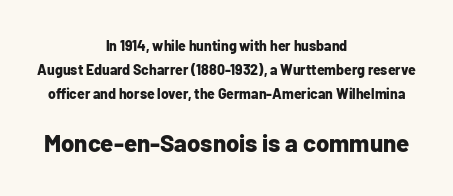
The image shows 24 px bold type, upright; set centered, line spacing 1.71x, normal letter spacing, not underlined; the second (bottom) block is 1.71x larger.
